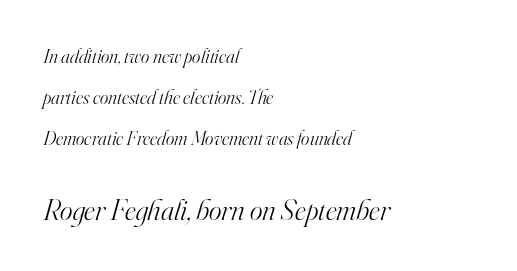
The image shows 30 px light serif type, italic (leaning right); set left-aligned, loose line spacing (2.05x), normal letter spacing, not underlined; the second (bottom) block is 1.5x larger; high stroke contrast and a small x-height.
